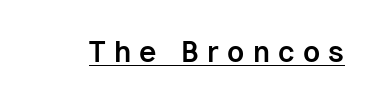
{"serif": "no", "italic": "no", "bold": "yes", "weight": "bold", "width": "normal", "stroke_contrast": "low", "x_height": "medium", "monospaced": "no", "underline": "yes", "letter_spacing": "wide", "letter_spacing_em": 0.3, "glyph_px": 28}
